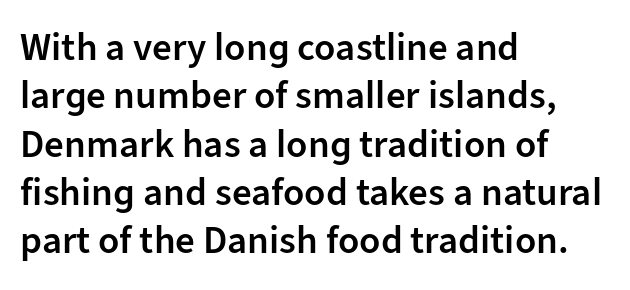
Q: Is the text bold? A: Semi-bold.
Q: Is the text italic (slanted)? A: No, it is upright.
Q: Is the typeface a serif or a sans-serif typeface? A: Sans-serif.
Q: Is the text underlined? A: No.
Q: How is the paragraph aligned? A: Left-aligned.
Q: Is the spacing between letters normal or unusually wide? A: Normal.
Q: Width (condensed, normal, or wide)? A: Normal.
Q: Stroke contrast? A: Low.
Q: x-height? A: Medium.
Q: Monospaced? A: No.
